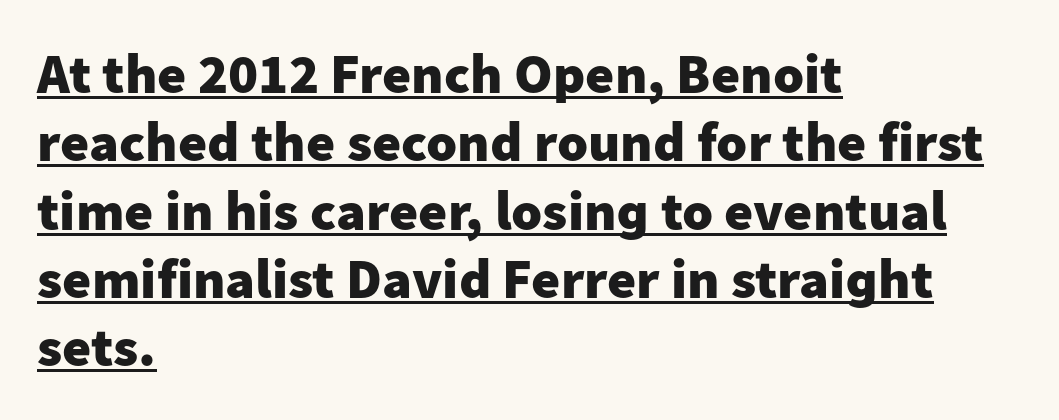
There is no visible air inserted between adjacent glyphs. This sample has the flowing, uneven cadence of proportional lettering. The typeface chosen for these lines omits serifs. The rendering uses a bold face; every stroke is thick and dark.
